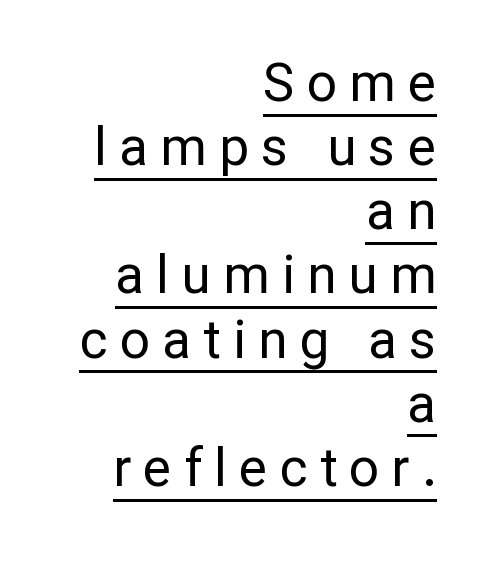
Think of a printed novel: that variable character pitch is what you see here. Looks like someone drew a line under every word here. Type style note: lacks serifs. Letter spacing: wide. Is the stroke heavy? The answer is a plain regular-or-lighter.
